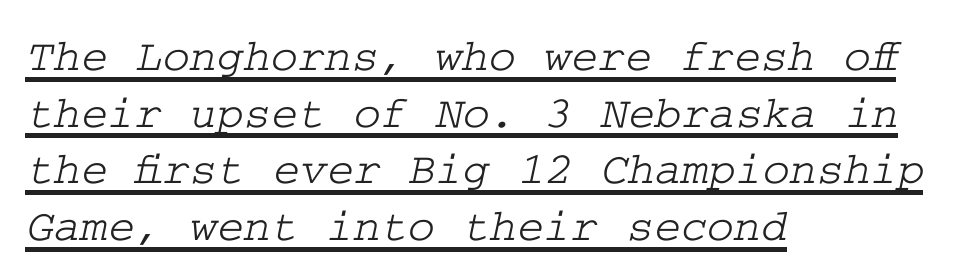
{"serif": "yes", "width": "wide", "stroke_contrast": "low", "x_height": "medium", "underline": "yes", "align": "left", "line_spacing_ratio": 1.23, "letter_spacing": "normal", "letter_spacing_em": 0.0, "glyph_px": 46}
